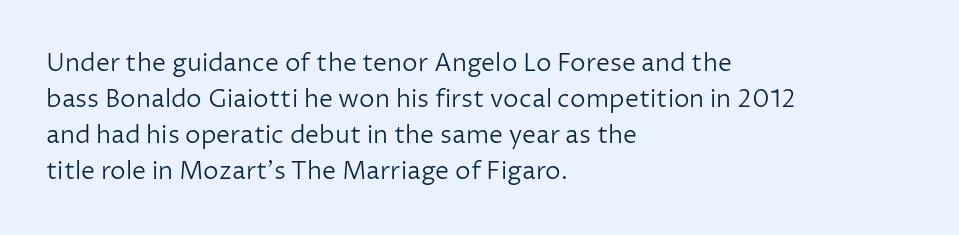
{"italic": "no", "bold": "no", "underline": "no", "align": "left", "line_spacing": "normal", "line_spacing_ratio": 1.44, "letter_spacing": "normal", "letter_spacing_em": 0.0, "glyph_px": 25}
